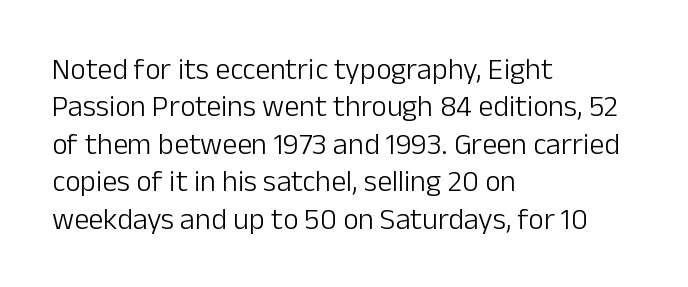
The image shows 30 px light sans-serif type, upright; set left-aligned, normal line spacing (1.25x), normal letter spacing, not underlined; low stroke contrast and a medium x-height.
